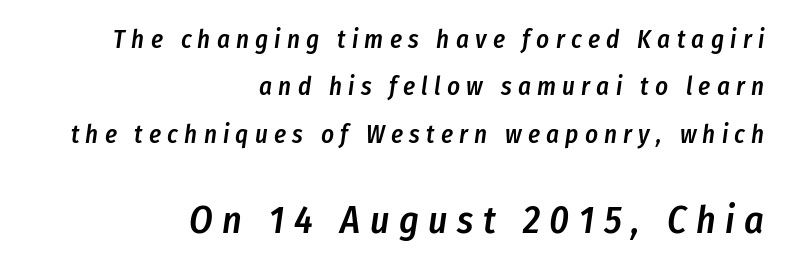
{"italic": "yes", "lean": "right", "slant_degrees": 8, "bold": "semi", "weight": "semibold", "width": "condensed", "stroke_contrast": "low", "x_height": "medium", "monospaced": "no", "underline": "no", "align": "right", "line_spacing": "loose", "line_spacing_ratio": 1.9, "letter_spacing": "wide", "letter_spacing_em": 0.25, "larger_block": "second", "size_ratio": 1.52, "glyph_px": 38}
